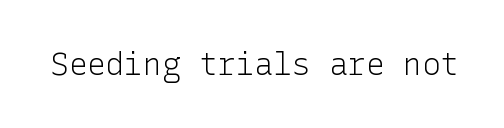
{"serif": "no", "italic": "no", "bold": "no", "weight": "light", "width": "normal", "stroke_contrast": "low", "x_height": "medium", "underline": "no", "letter_spacing": "normal", "letter_spacing_em": 0.0, "glyph_px": 31}
